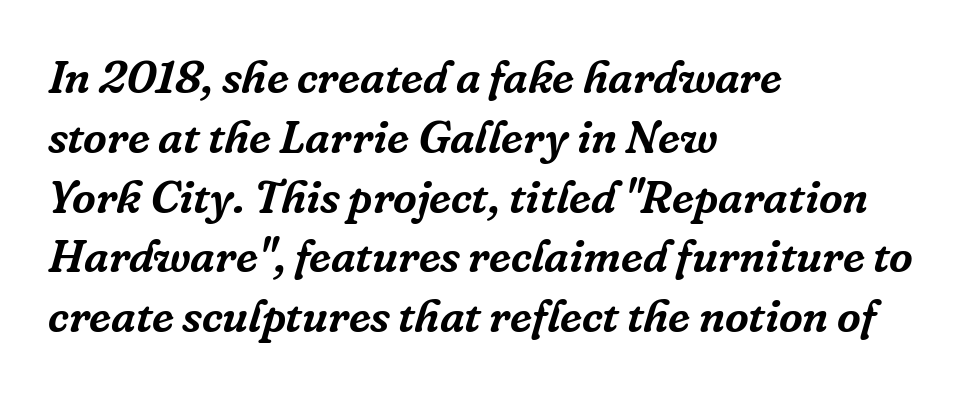
The image shows 46 px serif type, italic (leaning right); set left-aligned, normal line spacing (1.3x), normal letter spacing, not underlined; low stroke contrast and a medium x-height.
